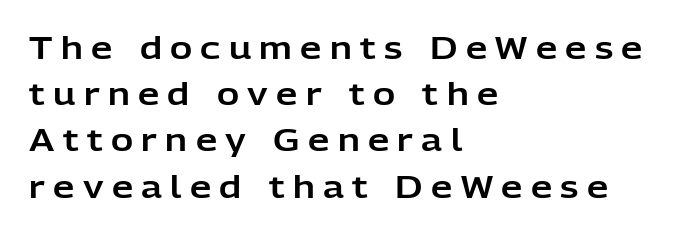
{"serif": "no", "italic": "no", "width": "normal", "stroke_contrast": "low", "x_height": "medium", "monospaced": "no", "underline": "no", "align": "left", "line_spacing": "normal", "line_spacing_ratio": 1.54, "letter_spacing": "wide", "letter_spacing_em": 0.28, "glyph_px": 30}
